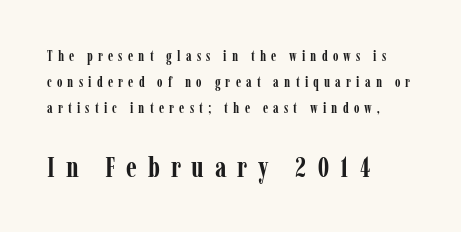
Q: Is the text bold? A: Yes.
Q: Is the text italic (slanted)? A: No, it is upright.
Q: Is the typeface a serif or a sans-serif typeface? A: Serif.
Q: Is the text underlined? A: No.
Q: How is the paragraph aligned? A: Left-aligned.
Q: Is the spacing between letters normal or unusually wide? A: Unusually wide.
Q: Which block of text is set in a larger size, the first (top) or the second (bottom)? A: The second (bottom) one.
Q: Width (condensed, normal, or wide)? A: Condensed.
Q: Stroke contrast? A: Low.
Q: x-height? A: Medium.
Q: Monospaced? A: No.
